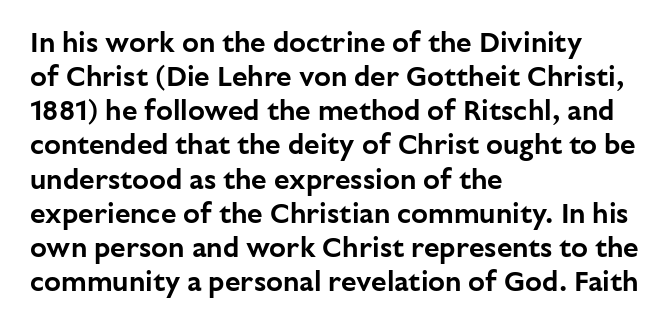
The image shows 28 px sans-serif type, upright; set left-aligned, line spacing 1.22x, normal letter spacing, not underlined; low stroke contrast and a medium x-height.
